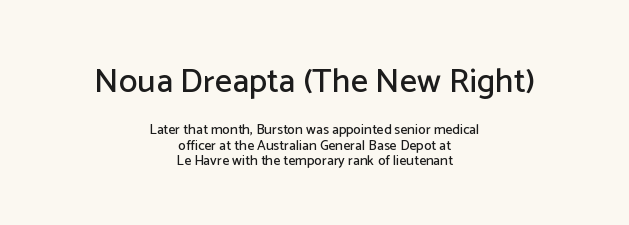
The image shows 34 px sans-serif type, upright; set centered, tight line spacing (1.09x), normal letter spacing, not underlined; the first (top) block is 2.43x larger; low stroke contrast and a medium x-height.
